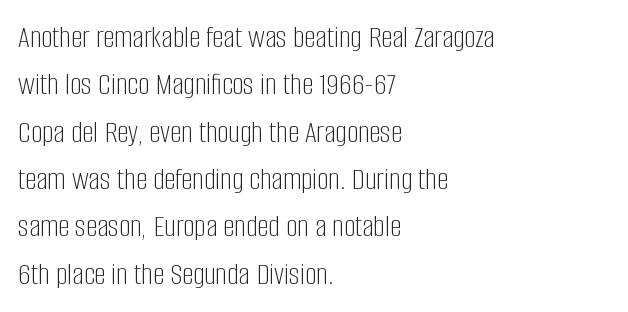
Q: Is the text bold? A: No.
Q: Is the text italic (slanted)? A: No, it is upright.
Q: Is the typeface a serif or a sans-serif typeface? A: Sans-serif.
Q: Is the text underlined? A: No.
Q: How is the paragraph aligned? A: Left-aligned.
Q: Is the spacing between letters normal or unusually wide? A: Normal.
Q: Is the spacing between lines tight, normal or loose? A: Normal.
Q: Width (condensed, normal, or wide)? A: Condensed.
Q: Stroke contrast? A: Low.
Q: x-height? A: Large.
Q: Monospaced? A: No.
